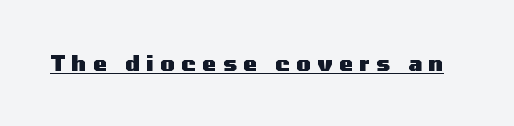
{"italic": "no", "bold": "yes", "underline": "yes", "letter_spacing": "wide", "letter_spacing_em": 0.31, "glyph_px": 21}
